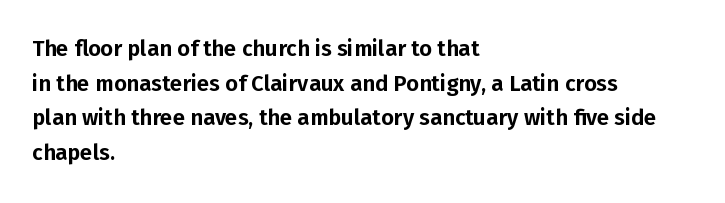
The setting favours the left margin, as ordinary paragraphs usually do. The letters stand straight up with perfectly vertical stems. Baseline-to-baseline distance is the conventional proportion of letter height. Beneath every word, the page is bare. Is the letter spacing exaggerated? No — it looks like the ordinary default.
